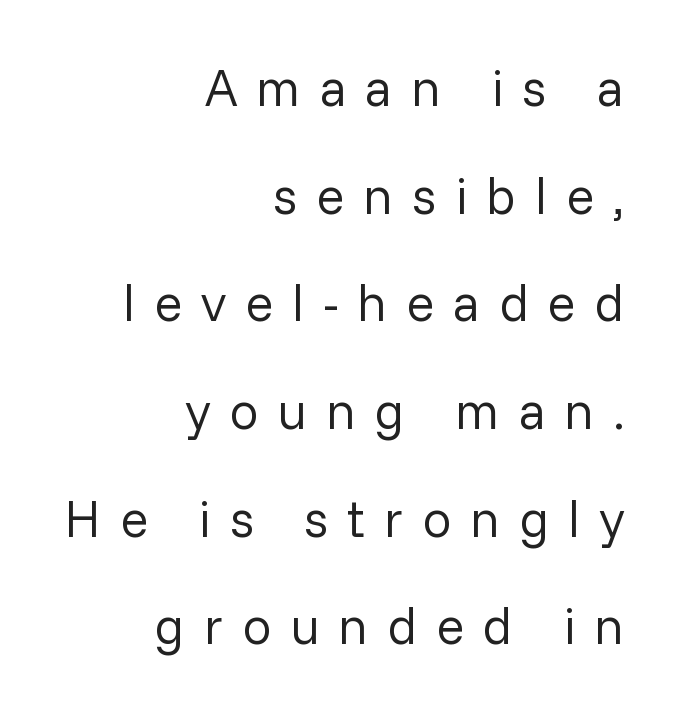
Q: Is the text bold? A: No.
Q: Is the text italic (slanted)? A: No, it is upright.
Q: Is the typeface a serif or a sans-serif typeface? A: Sans-serif.
Q: Is the text underlined? A: No.
Q: How is the paragraph aligned? A: Right-aligned.
Q: Is the spacing between letters normal or unusually wide? A: Unusually wide.
Q: Is the spacing between lines tight, normal or loose? A: Loose.
Q: Width (condensed, normal, or wide)? A: Normal.
Q: Stroke contrast? A: Low.
Q: x-height? A: Medium.
Q: Monospaced? A: No.
